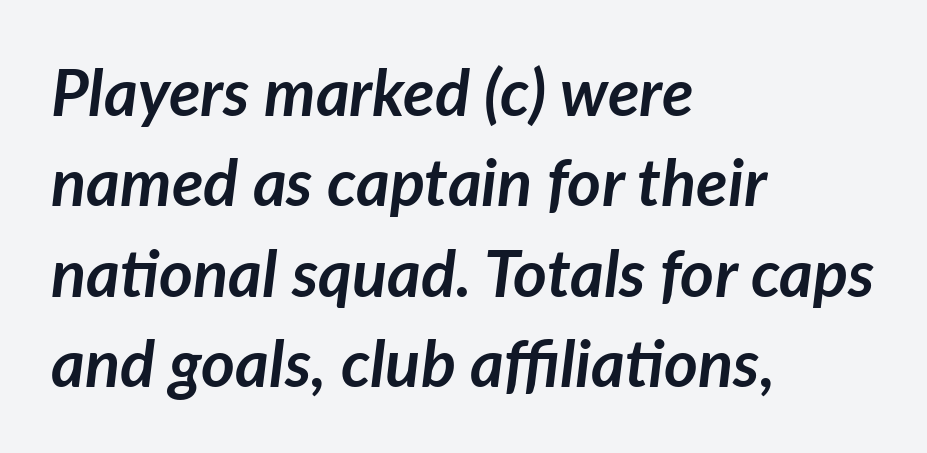
{"italic": "yes", "lean": "right", "slant_degrees": 7, "bold": "yes", "weight": "semibold", "width": "normal", "stroke_contrast": "low", "x_height": "medium", "monospaced": "no", "underline": "no", "align": "left", "line_spacing": "normal", "line_spacing_ratio": 1.39, "letter_spacing": "normal", "letter_spacing_em": 0.0, "glyph_px": 65}
